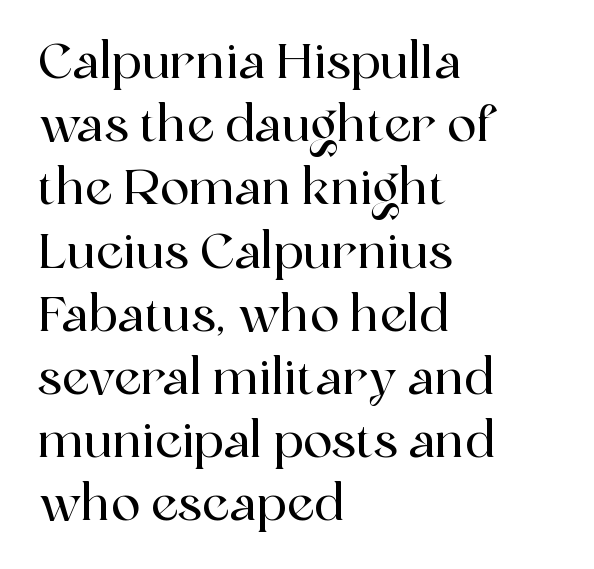
Type without underlining. Spacing verdict: proportional, widths tailored to each character. The paragraph has a hard left edge and a soft right edge. This sample uses plain, unmodified letter spacing.
